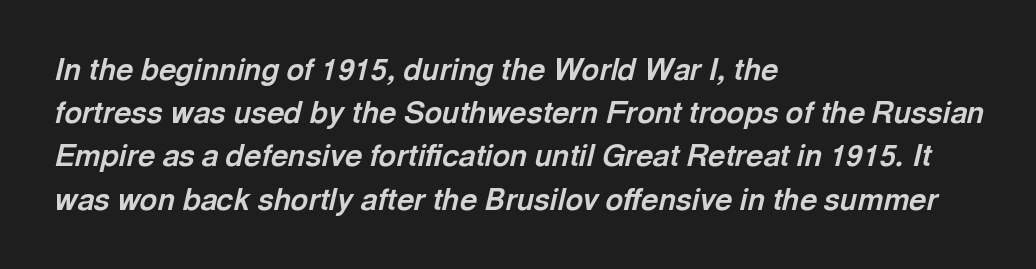
{"italic": "yes", "lean": "right", "slant_degrees": 13, "bold": "yes", "weight": "bold", "width": "normal", "x_height": "medium", "monospaced": "no", "underline": "no", "align": "left", "line_spacing": "normal", "line_spacing_ratio": 1.44, "letter_spacing": "normal", "letter_spacing_em": 0.0, "glyph_px": 30}
